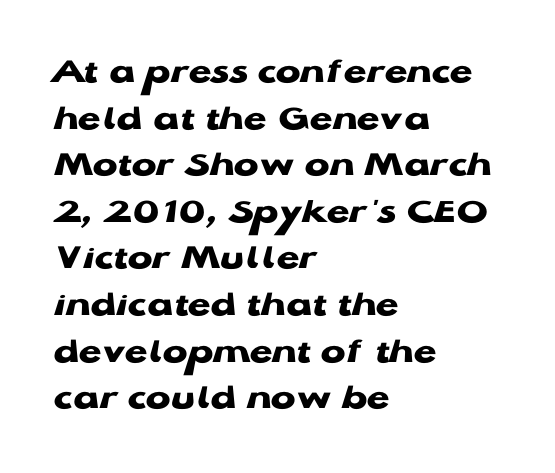
{"serif": "no", "italic": "no", "bold": "yes", "weight": "heavy", "width": "wide", "stroke_contrast": "low", "x_height": "medium", "monospaced": "no", "underline": "no", "align": "left", "line_spacing": "normal", "line_spacing_ratio": 1.26, "letter_spacing": "normal", "letter_spacing_em": 0.0, "glyph_px": 37}
